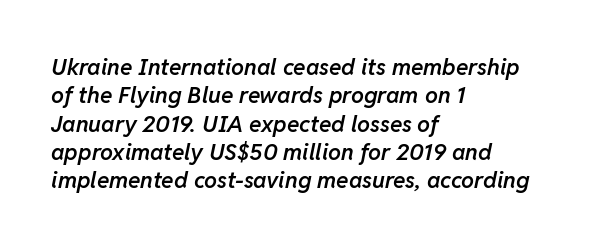
{"italic": "yes", "lean": "right", "slant_degrees": 11, "bold": "semi", "underline": "no", "align": "left", "line_spacing_ratio": 1.23, "letter_spacing": "normal", "letter_spacing_em": 0.0, "glyph_px": 23}
